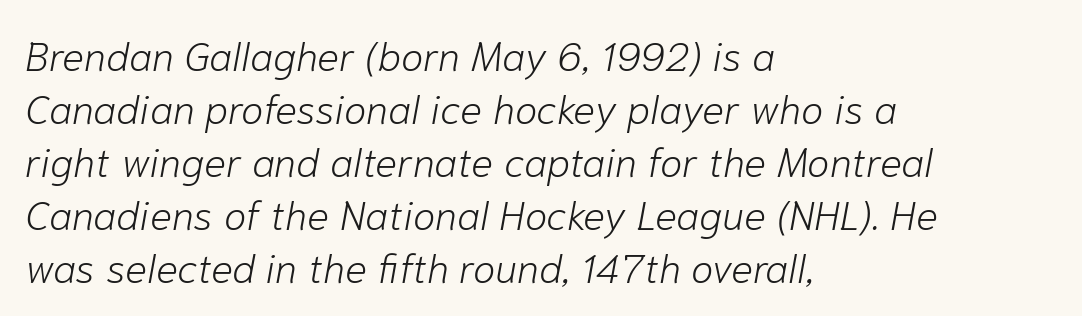
{"italic": "yes", "lean": "right", "slant_degrees": 10, "bold": "no", "weight": "light", "width": "normal", "stroke_contrast": "low", "x_height": "medium", "monospaced": "no", "underline": "no", "align": "left", "line_spacing": "normal", "line_spacing_ratio": 1.29, "letter_spacing": "normal", "letter_spacing_em": 0.0, "glyph_px": 41}
